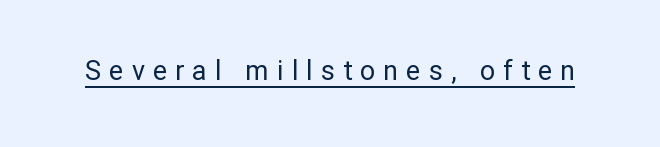
Q: Is the text bold? A: No.
Q: Is the text italic (slanted)? A: No, it is upright.
Q: Is the text underlined? A: Yes.
Q: Is the spacing between letters normal or unusually wide? A: Unusually wide.
